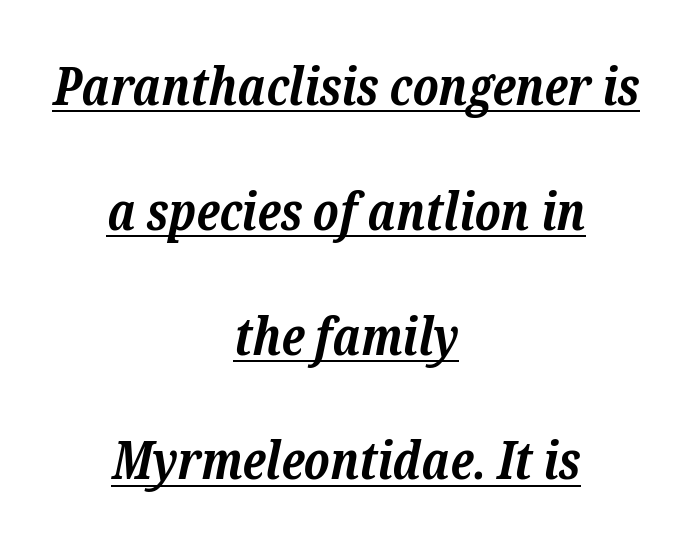
Q: Is the text bold? A: Yes.
Q: Is the text italic (slanted)? A: Yes, it leans right by about 12 degrees.
Q: Is the typeface a serif or a sans-serif typeface? A: Serif.
Q: Is the text underlined? A: Yes.
Q: How is the paragraph aligned? A: Centered.
Q: Is the spacing between letters normal or unusually wide? A: Normal.
Q: Is the spacing between lines tight, normal or loose? A: Loose.
Q: Width (condensed, normal, or wide)? A: Normal.
Q: Stroke contrast? A: Low.
Q: x-height? A: Medium.
Q: Monospaced? A: No.
